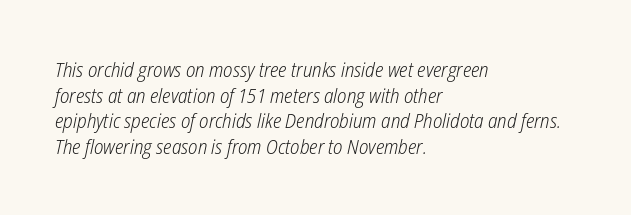
{"italic": "yes", "lean": "right", "slant_degrees": 12, "bold": "no", "underline": "no", "align": "left", "line_spacing": "normal", "line_spacing_ratio": 1.28, "letter_spacing": "normal", "letter_spacing_em": 0.0, "glyph_px": 20}
